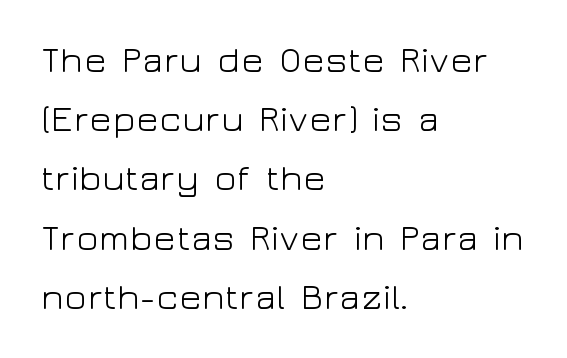
The image shows 37 px light, wide sans-serif type, upright; set left-aligned, normal line spacing (1.6x), normal letter spacing, not underlined; low stroke contrast and a medium x-height.
